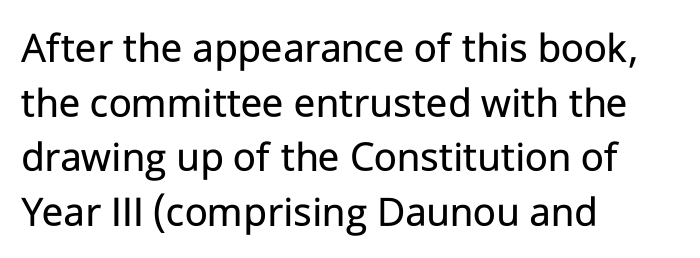
The image shows 44 px regular-weight sans-serif type, upright; set left-aligned, line spacing 1.24x, normal letter spacing, not underlined; low stroke contrast and a medium x-height.
